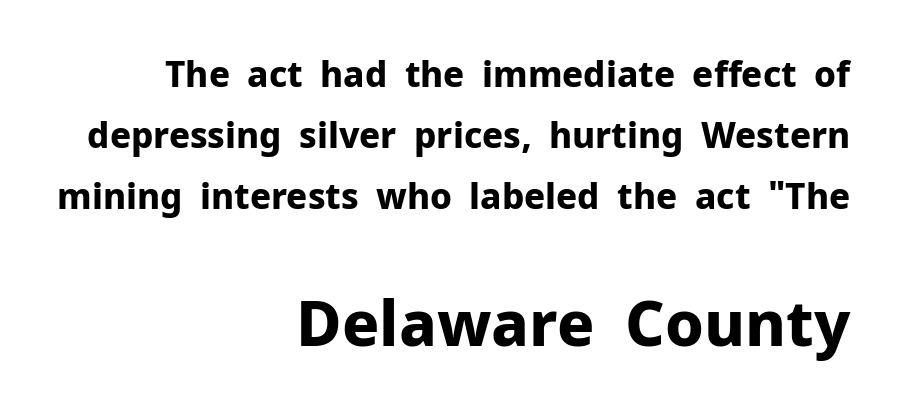
{"serif": "no", "italic": "no", "bold": "yes", "weight": "bold", "width": "normal", "stroke_contrast": "low", "x_height": "medium", "monospaced": "no", "underline": "no", "align": "right", "line_spacing_ratio": 1.74, "letter_spacing": "normal", "letter_spacing_em": 0.0, "larger_block": "second", "size_ratio": 1.77, "glyph_px": 62}
